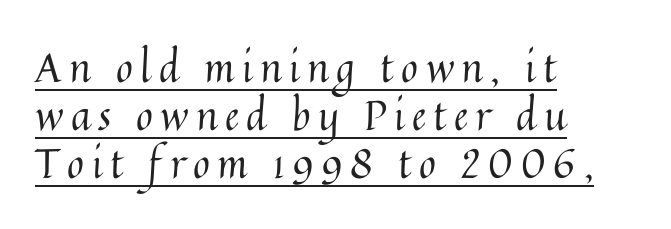
Compared with a centered layout, this one pins lines to the left instead. Is this a fixed-width face? No — the glyphs have proportional, varying widths. Heaviness? Minimal to ordinary, like unemphasized prose.
